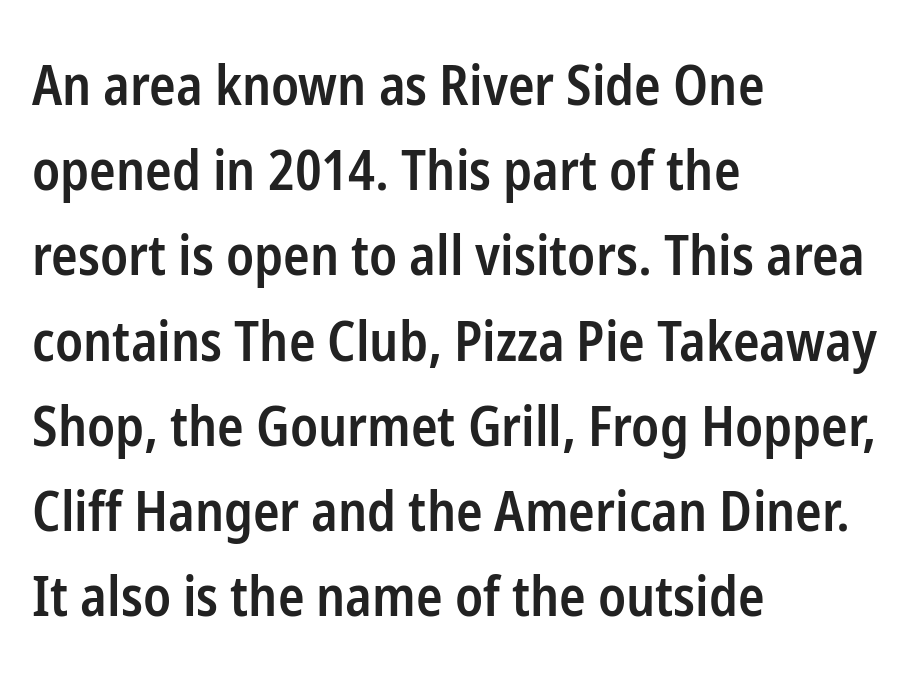
A sans-serif font was chosen for this passage. The strip under each line holds only bare page. You could not count columns in this text — the font is proportionally spaced. Does the weight exceed regular? Yes, but only to semibold.
